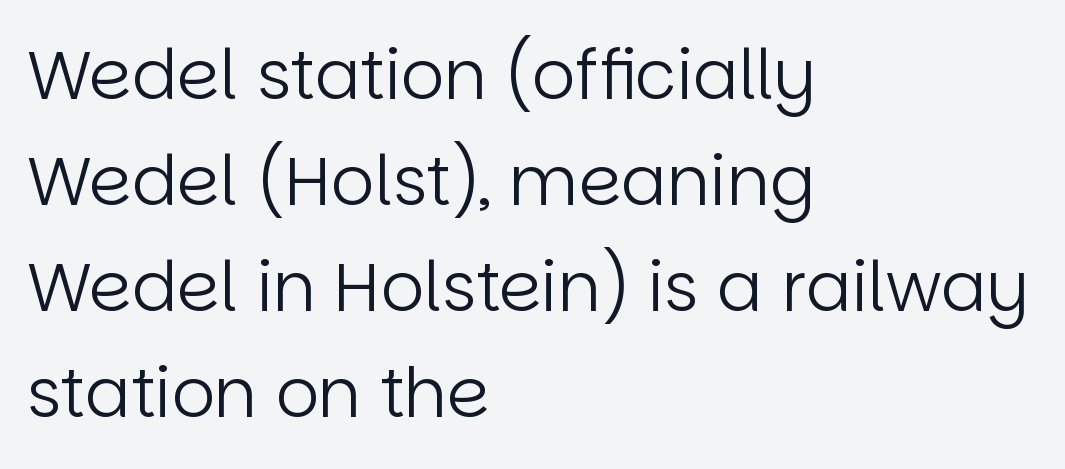
{"serif": "no", "italic": "no", "bold": "no", "weight": "regular", "width": "normal", "stroke_contrast": "low", "x_height": "large", "monospaced": "no", "underline": "no", "align": "left", "line_spacing": "normal", "line_spacing_ratio": 1.56, "letter_spacing": "normal", "letter_spacing_em": 0.0, "glyph_px": 68}
